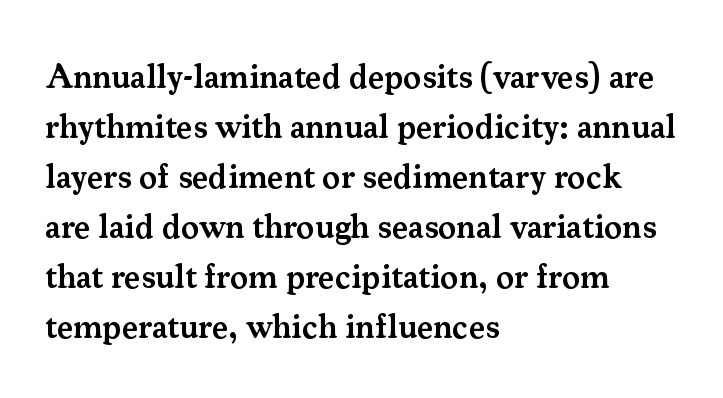
Q: Is the text bold? A: Semi-bold.
Q: Is the text italic (slanted)? A: No, it is upright.
Q: Is the typeface a serif or a sans-serif typeface? A: Serif.
Q: Is the text underlined? A: No.
Q: How is the paragraph aligned? A: Left-aligned.
Q: Is the spacing between letters normal or unusually wide? A: Normal.
Q: Is the spacing between lines tight, normal or loose? A: Normal.
Q: Width (condensed, normal, or wide)? A: Normal.
Q: Stroke contrast? A: Medium.
Q: x-height? A: Small.
Q: Monospaced? A: No.
